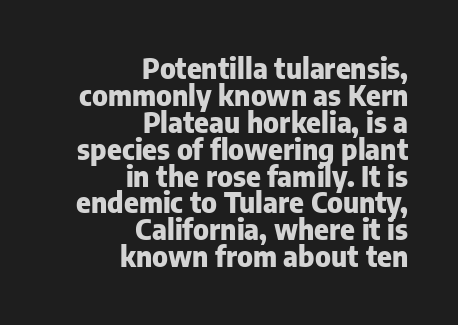
Tracking value appears to be zero — textbook default spacing. These lines are composed in type without serifs. If you measured baseline to baseline, you'd find a short distance. Does the lettering tilt? It doesn't — this is upright.
